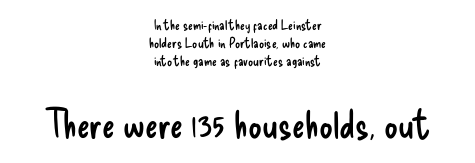
{"serif": "no", "italic": "no", "bold": "no", "weight": "regular", "width": "condensed", "stroke_contrast": "low", "x_height": "small", "monospaced": "no", "underline": "no", "align": "center", "line_spacing": "normal", "line_spacing_ratio": 1.28, "letter_spacing": "normal", "letter_spacing_em": 0.0, "larger_block": "second", "size_ratio": 2.71, "glyph_px": 38}
